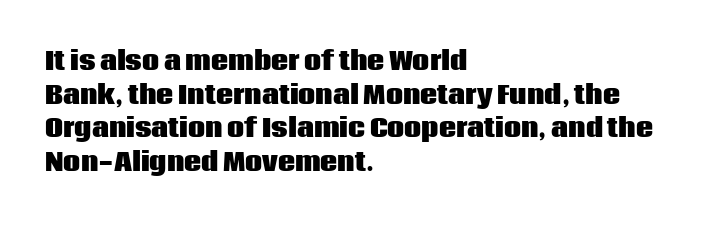
The image shows 24 px bold type, upright; set left-aligned, normal line spacing (1.4x), normal letter spacing, not underlined.
